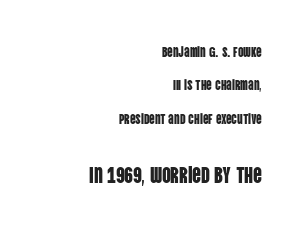
Q: Is the text italic (slanted)? A: No, it is upright.
Q: Is the text underlined? A: No.
Q: How is the paragraph aligned? A: Right-aligned.
Q: Is the spacing between letters normal or unusually wide? A: Normal.
Q: Is the spacing between lines tight, normal or loose? A: Loose.
Q: Which block of text is set in a larger size, the first (top) or the second (bottom)? A: The second (bottom) one.
